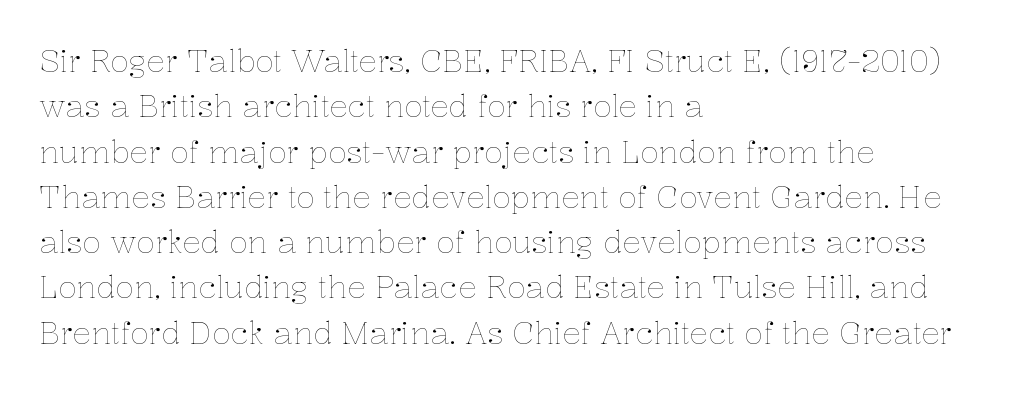
The image shows 31 px thin type, upright; set left-aligned, normal line spacing (1.46x), normal letter spacing, not underlined; low stroke contrast and a medium x-height.
